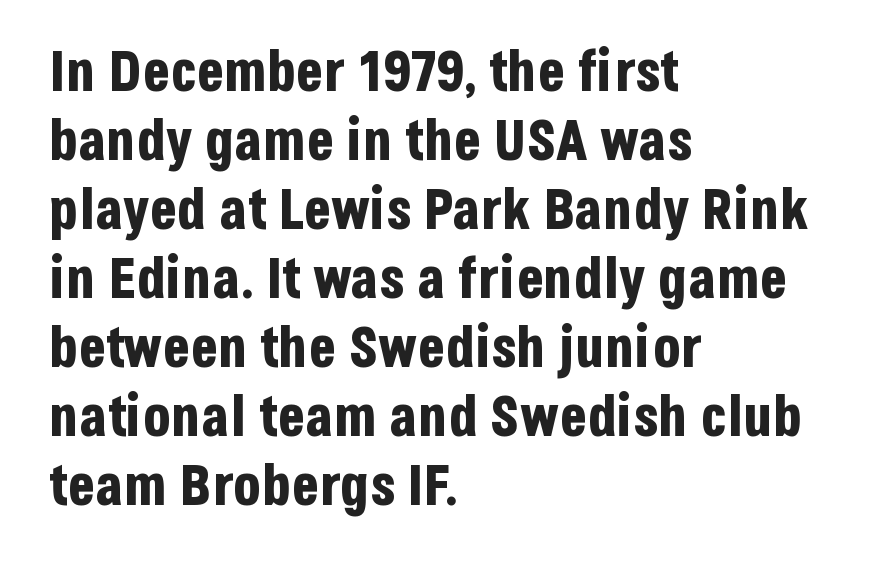
The image shows 57 px bold, condensed sans-serif type, upright; set left-aligned, line spacing 1.21x, normal letter spacing, not underlined; low stroke contrast and a large x-height.
